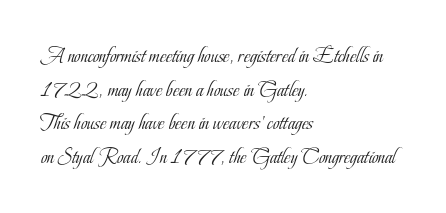
The image shows 22 px text type; set left-aligned, normal line spacing (1.53x), normal letter spacing, not underlined.
